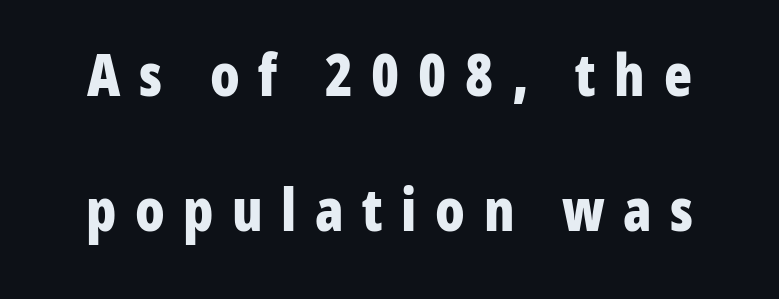
{"serif": "no", "italic": "no", "bold": "yes", "weight": "bold", "width": "condensed", "stroke_contrast": "low", "x_height": "medium", "monospaced": "no", "underline": "no", "line_spacing": "loose", "line_spacing_ratio": 2.32, "letter_spacing": "wide", "letter_spacing_em": 0.32, "glyph_px": 58}
